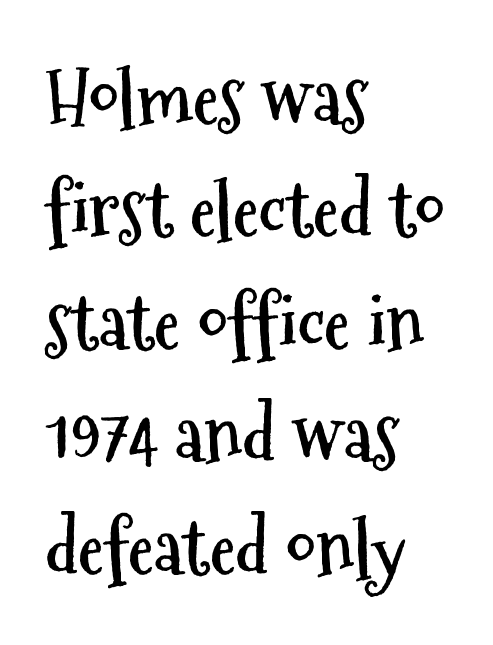
The image shows 75 px semibold, condensed sans-serif type, upright; set left-aligned, normal line spacing (1.5x), normal letter spacing, not underlined; medium stroke contrast and a medium x-height.
